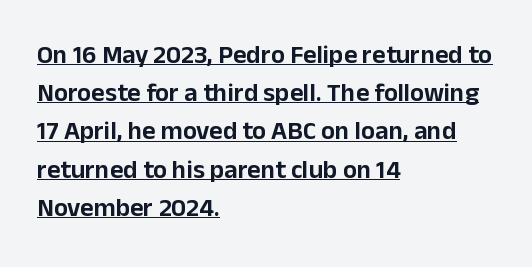
Q: Is the text italic (slanted)? A: No, it is upright.
Q: Is the text underlined? A: Yes.
Q: How is the paragraph aligned? A: Left-aligned.
Q: Is the spacing between letters normal or unusually wide? A: Normal.
Q: Is the spacing between lines tight, normal or loose? A: Normal.
